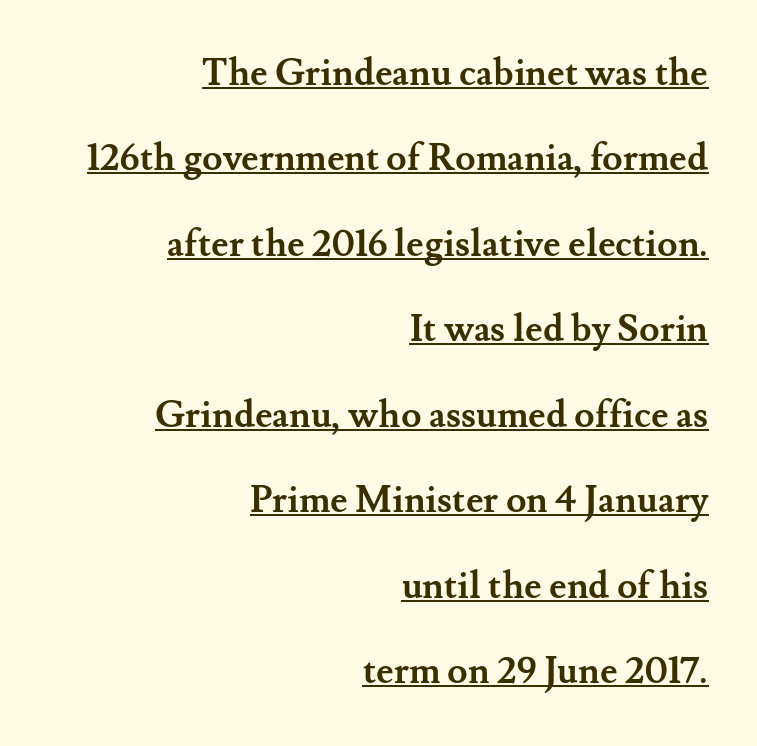
The strokes are fattened all the way to bold. Check the space under the baseline: a stroke is drawn there. If you drew a line through each stem, it would be perfectly vertical. Typeset ragged left — the right edge is the straight one. The line-height multiplier appears high, well above default.
